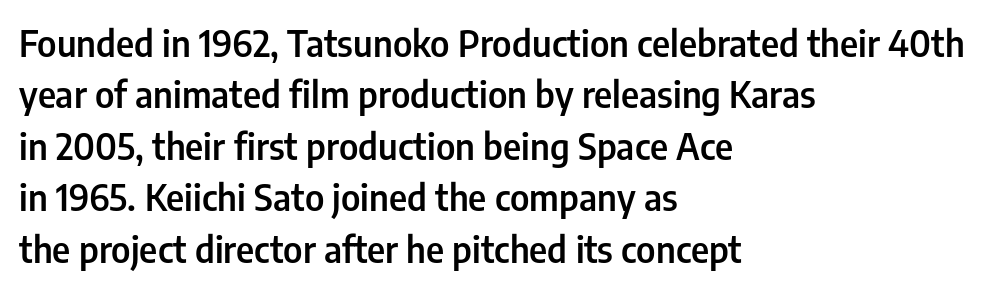
Q: Is the text bold? A: Semi-bold.
Q: Is the text italic (slanted)? A: No, it is upright.
Q: Is the typeface a serif or a sans-serif typeface? A: Sans-serif.
Q: Is the text underlined? A: No.
Q: How is the paragraph aligned? A: Left-aligned.
Q: Is the spacing between letters normal or unusually wide? A: Normal.
Q: Is the spacing between lines tight, normal or loose? A: Normal.
Q: Width (condensed, normal, or wide)? A: Condensed.
Q: Stroke contrast? A: Low.
Q: x-height? A: Medium.
Q: Monospaced? A: No.
